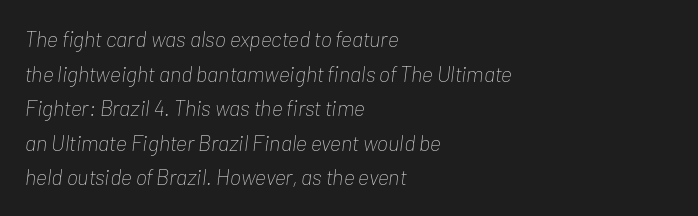
{"italic": "yes", "lean": "right", "slant_degrees": 7, "bold": "no", "underline": "no", "align": "left", "line_spacing": "normal", "line_spacing_ratio": 1.57, "letter_spacing": "normal", "letter_spacing_em": 0.0, "glyph_px": 22}
